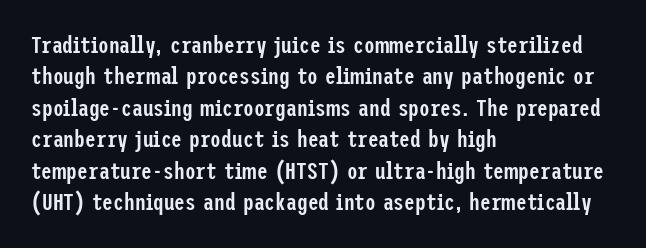
{"italic": "no", "bold": "semi", "underline": "no", "align": "left", "line_spacing": "normal", "line_spacing_ratio": 1.31, "letter_spacing": "normal", "letter_spacing_em": 0.0, "glyph_px": 24}
